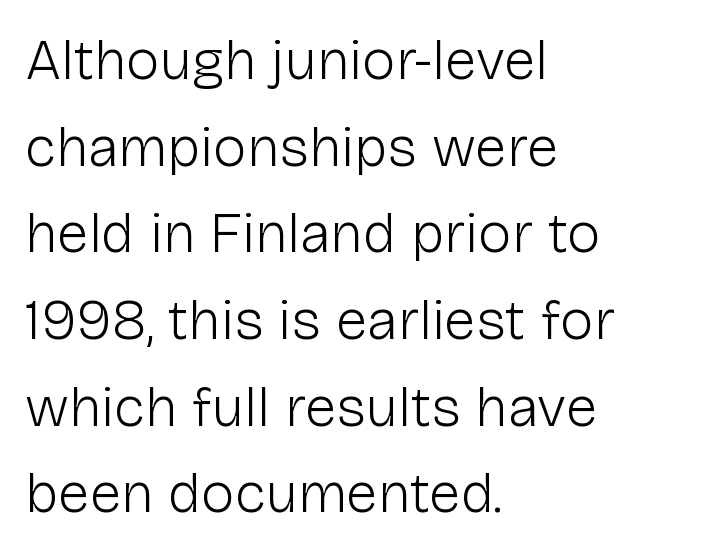
Leading: standard. A light-to-regular cut is what we see here. The letters advance in unequal steps, a hallmark of proportional type. Are there feet on the stems? There aren't — it's a sans. Does the lettering tilt? It doesn't — this is upright. These lines keep a tight, regular rhythm from letter to letter.
